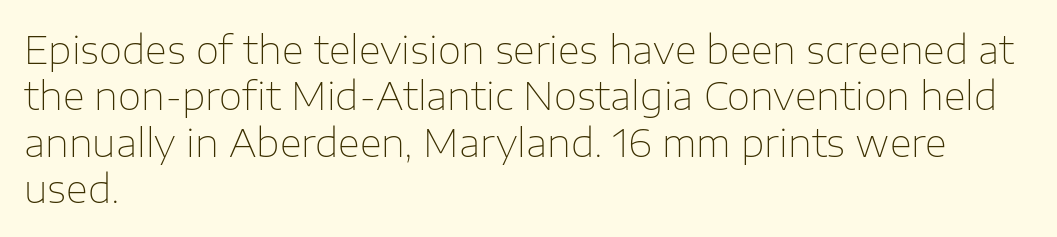
{"serif": "no", "italic": "no", "bold": "no", "weight": "thin", "width": "normal", "stroke_contrast": "low", "x_height": "medium", "monospaced": "no", "underline": "no", "align": "left", "line_spacing_ratio": 1.22, "letter_spacing": "normal", "letter_spacing_em": 0.0, "glyph_px": 38}
